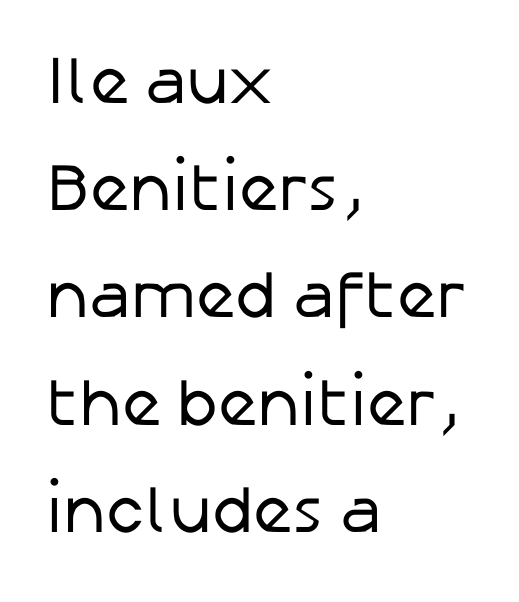
{"serif": "no", "italic": "no", "bold": "no", "weight": "regular", "width": "normal", "stroke_contrast": "low", "x_height": "medium", "monospaced": "no", "underline": "no", "align": "left", "line_spacing": "normal", "line_spacing_ratio": 1.6, "letter_spacing": "normal", "letter_spacing_em": 0.0, "glyph_px": 67}
